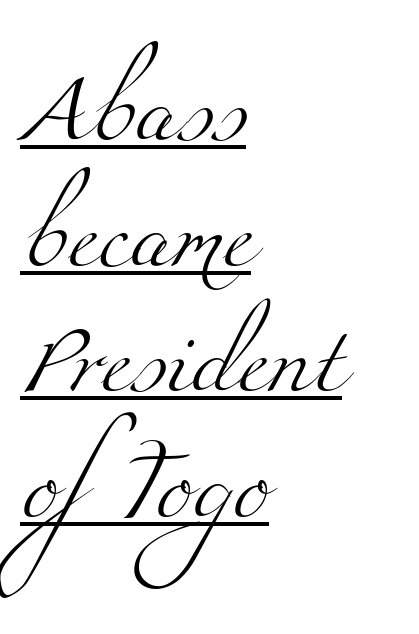
Is the type heavy? It reads as light-to-regular instead. Think of a printed novel: that variable character pitch is what you see here. Compared with typical body copy, the letter spacing here is the same.
